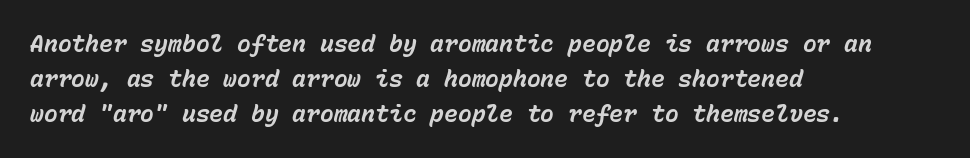
{"italic": "yes", "lean": "right", "slant_degrees": 15, "bold": "yes", "underline": "no", "align": "left", "line_spacing": "normal", "line_spacing_ratio": 1.52, "letter_spacing": "normal", "letter_spacing_em": 0.0, "glyph_px": 23}
